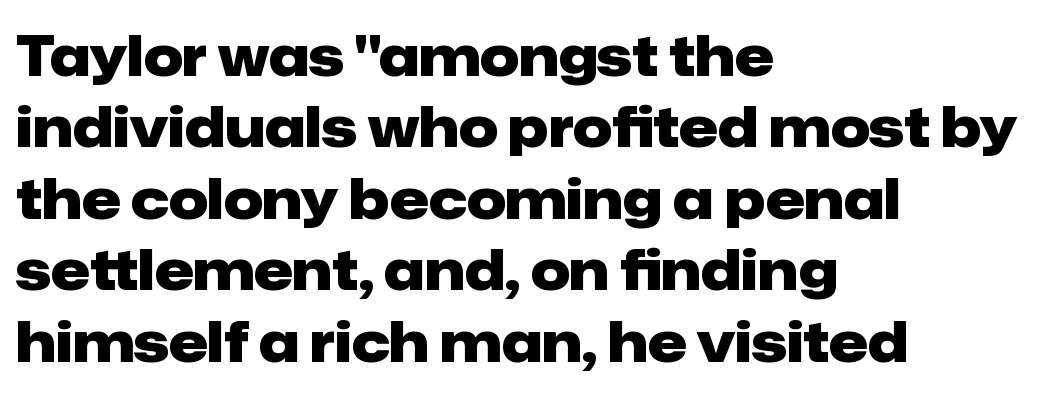
Q: Is the text bold? A: Yes.
Q: Is the text italic (slanted)? A: No, it is upright.
Q: Is the typeface a serif or a sans-serif typeface? A: Sans-serif.
Q: Is the text underlined? A: No.
Q: How is the paragraph aligned? A: Left-aligned.
Q: Is the spacing between letters normal or unusually wide? A: Normal.
Q: Is the spacing between lines tight, normal or loose? A: Normal.
Q: Width (condensed, normal, or wide)? A: Normal.
Q: Stroke contrast? A: Low.
Q: x-height? A: Medium.
Q: Monospaced? A: No.
